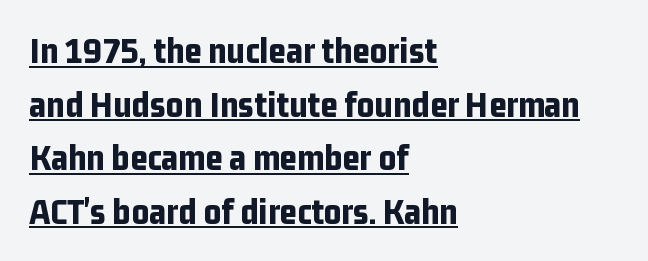
The image shows 38 px bold, condensed sans-serif type, upright; set left-aligned, normal line spacing (1.41x), normal letter spacing, underlined; low stroke contrast and a medium x-height.
